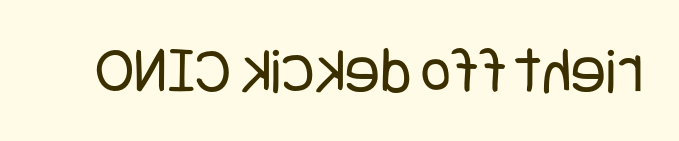
{"serif": "no", "italic": "no", "bold": "no", "weight": "regular", "width": "condensed", "stroke_contrast": "low", "x_height": "large", "underline": "no", "letter_spacing": "normal", "letter_spacing_em": 0.0, "glyph_px": 66}
